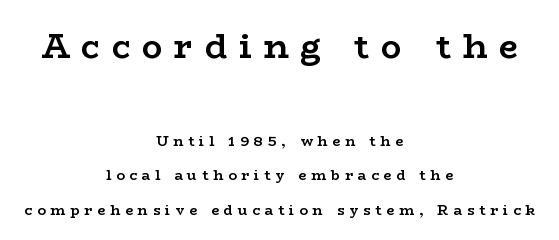
Neither beginnings nor endings align; midpoints do. Is there much room between lines? Yes — plenty of vertical air separates them. Anything drawn beneath the words? Only blank space. The font family rendered here belongs to the serif group.
